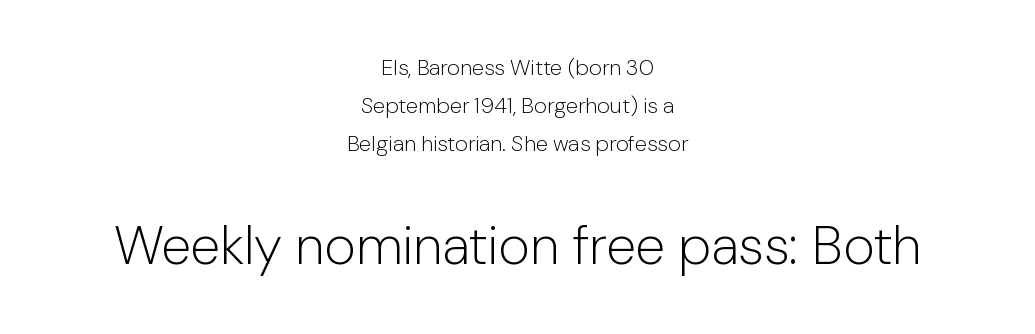
Q: Is the text bold? A: No.
Q: Is the text italic (slanted)? A: No, it is upright.
Q: Is the typeface a serif or a sans-serif typeface? A: Sans-serif.
Q: Is the text underlined? A: No.
Q: How is the paragraph aligned? A: Centered.
Q: Is the spacing between letters normal or unusually wide? A: Normal.
Q: Which block of text is set in a larger size, the first (top) or the second (bottom)? A: The second (bottom) one.
Q: Width (condensed, normal, or wide)? A: Normal.
Q: Stroke contrast? A: Low.
Q: x-height? A: Medium.
Q: Monospaced? A: No.
